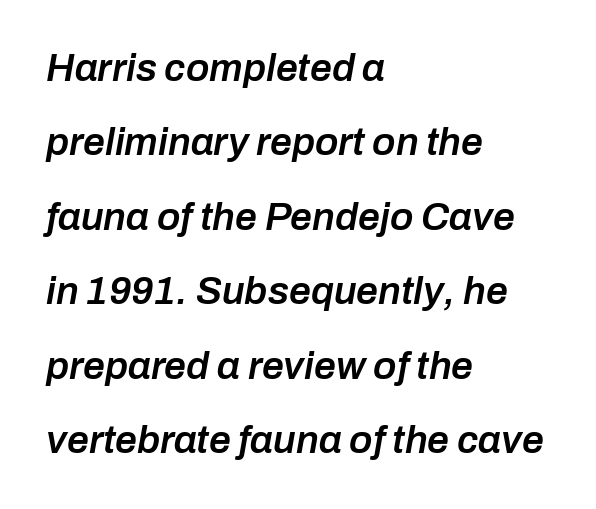
The image shows 39 px semibold type, italic (leaning right); set left-aligned, loose line spacing (1.91x), normal letter spacing, not underlined; low stroke contrast and a medium x-height.
